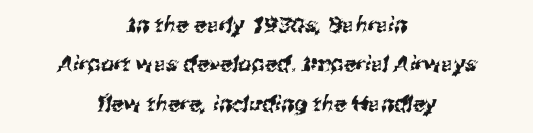
{"underline": "no", "align": "center", "line_spacing_ratio": 1.88, "letter_spacing": "normal", "letter_spacing_em": 0.0, "glyph_px": 21}
